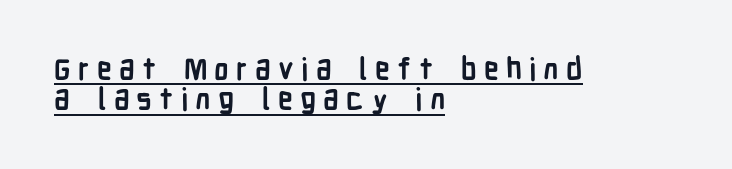
Q: Is the text bold? A: Yes.
Q: Is the text italic (slanted)? A: No, it is upright.
Q: Is the typeface a serif or a sans-serif typeface? A: Sans-serif.
Q: Is the text underlined? A: Yes.
Q: How is the paragraph aligned? A: Left-aligned.
Q: Is the spacing between letters normal or unusually wide? A: Unusually wide.
Q: Is the spacing between lines tight, normal or loose? A: Tight.
Q: Width (condensed, normal, or wide)? A: Condensed.
Q: Stroke contrast? A: Low.
Q: x-height? A: Medium.
Q: Monospaced? A: No.
